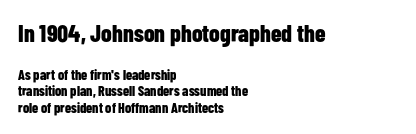
{"italic": "no", "bold": "yes", "underline": "no", "align": "left", "line_spacing_ratio": 1.18, "letter_spacing": "normal", "letter_spacing_em": 0.0, "larger_block": "first", "size_ratio": 1.71, "glyph_px": 24}
